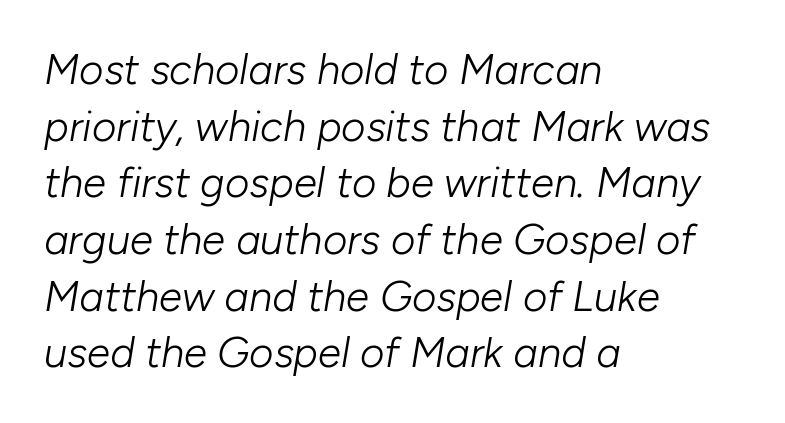
The image shows 42 px light type, italic (leaning right); set left-aligned, normal line spacing (1.35x), normal letter spacing, not underlined; low stroke contrast and a medium x-height.
